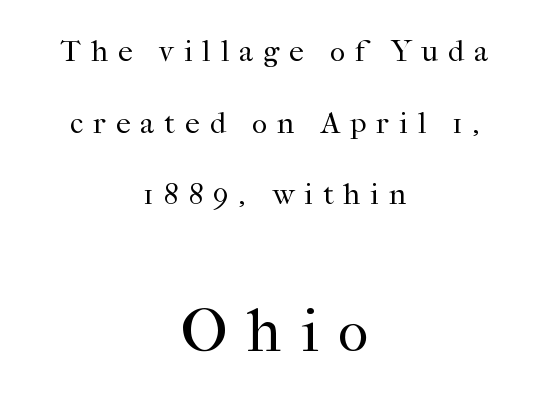
Q: Is the text bold? A: No.
Q: Is the text italic (slanted)? A: No, it is upright.
Q: Is the typeface a serif or a sans-serif typeface? A: Serif.
Q: Is the text underlined? A: No.
Q: How is the paragraph aligned? A: Centered.
Q: Is the spacing between letters normal or unusually wide? A: Unusually wide.
Q: Is the spacing between lines tight, normal or loose? A: Loose.
Q: Which block of text is set in a larger size, the first (top) or the second (bottom)? A: The second (bottom) one.
Q: Width (condensed, normal, or wide)? A: Normal.
Q: Stroke contrast? A: High.
Q: x-height? A: Medium.
Q: Monospaced? A: No.
